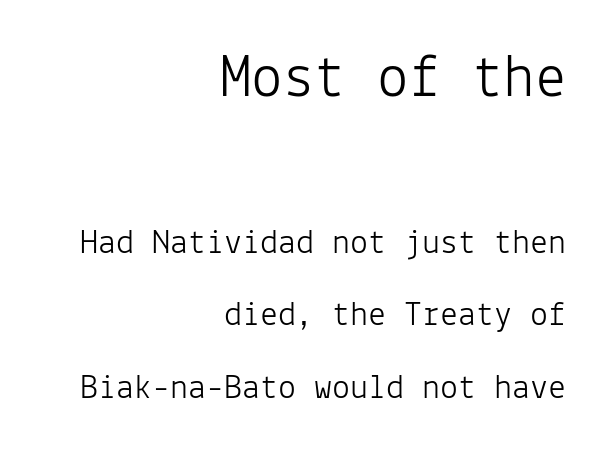
The zone under the glyphs is completely vacant. Horizontal bands of white between lines are thick stripes. Does extra space separate the letters? No, they use regular spacing. No feet cap the strokes, marking this as sans-serif type. Looks like terminal output: every glyph gets an equal slot.
